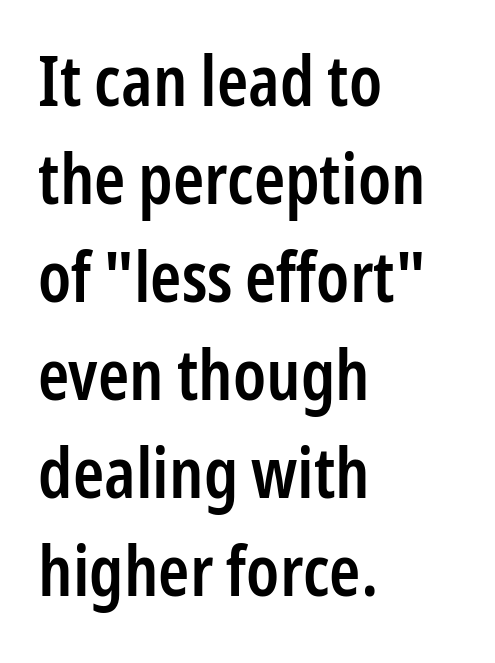
The image shows 71 px semibold, condensed sans-serif type, upright; set left-aligned, normal line spacing (1.38x), normal letter spacing, not underlined; low stroke contrast and a medium x-height.
